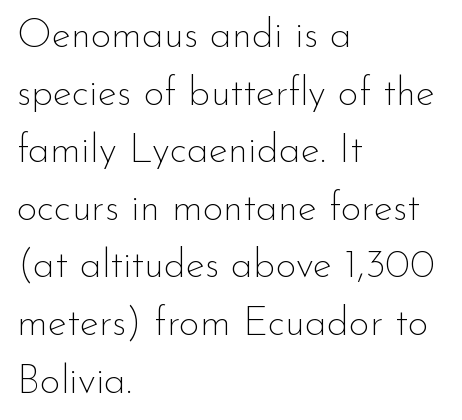
The image shows 40 px thin sans-serif type, upright; set left-aligned, normal line spacing (1.44x), normal letter spacing, not underlined; low stroke contrast and a small x-height.
